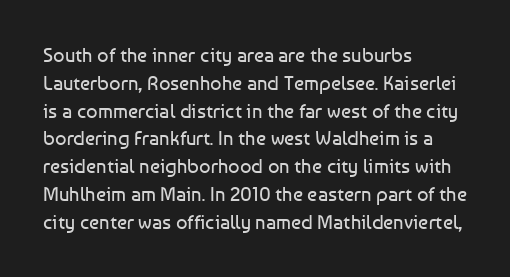
Nothing heavy about these letters — not bold at all. Compared with a centered layout, this one pins lines to the left instead. Spacing between characters is what you'd get straight out of the box. Posture: vertical. Anything drawn beneath the words? Only blank space.
